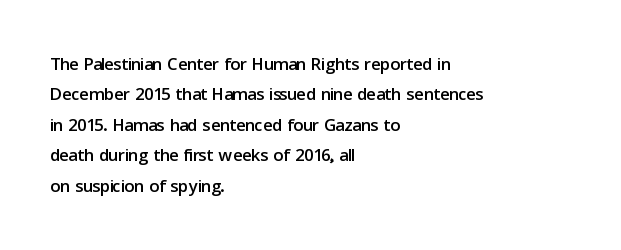
The typography opts for an upright posture over an oblique one. The letterforms sit shoulder to shoulder at normal distance. Compared with a centered layout, this one pins lines to the left instead. Descenders are the only things crossing below the line.
